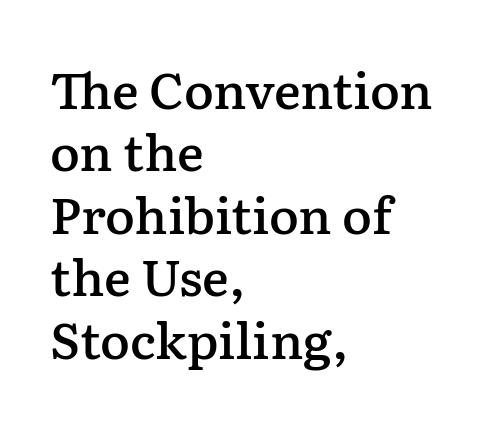
Regarding leading, the lines here are spaced in the standard way. Look at the tracking — it's just the regular setting, nothing added. Teacher's note: observe the even left margin — that is flush-left alignment. The specimen reads as upright at a glance. What weight is shown? A semibold, between regular and bold. The glyphs are unaccompanied by any horizontal stroke below them.
